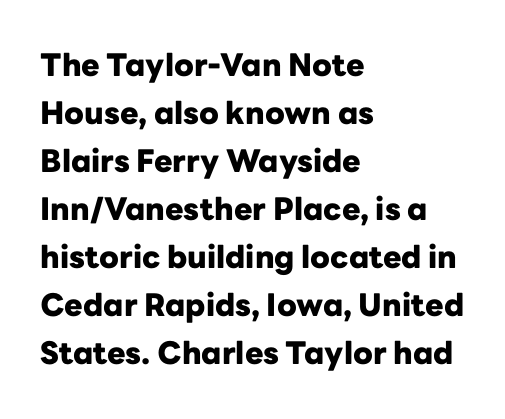
Does the lettering tilt? It doesn't — this is upright. A full-strength bold gives these letters their thick strokes. Any mark beneath the type? The region is blank. Does the type have serifs? No, each stem ends abruptly. Each line starts at the same left margin while the right side varies. No extra tracking has been applied to these lines.
